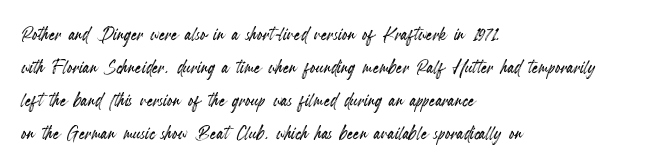
{"underline": "no", "align": "left", "line_spacing": "normal", "line_spacing_ratio": 1.37, "letter_spacing": "normal", "letter_spacing_em": 0.0, "glyph_px": 24}
